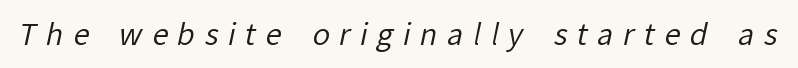
{"serif": "no", "bold": "no", "weight": "regular", "width": "normal", "stroke_contrast": "low", "x_height": "medium", "monospaced": "no", "underline": "no", "letter_spacing": "wide", "letter_spacing_em": 0.33, "glyph_px": 29}
